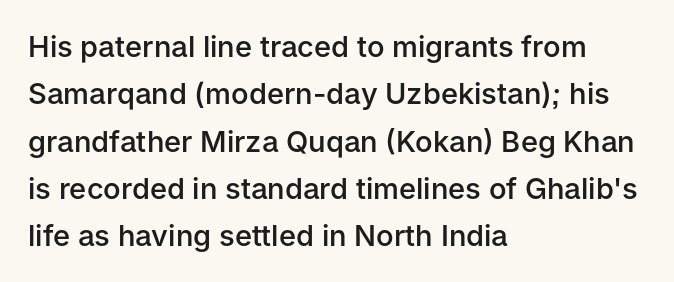
{"serif": "no", "italic": "no", "bold": "semi", "weight": "semibold", "width": "normal", "stroke_contrast": "low", "x_height": "medium", "monospaced": "no", "underline": "no", "align": "left", "line_spacing": "normal", "line_spacing_ratio": 1.63, "letter_spacing": "normal", "letter_spacing_em": 0.0, "glyph_px": 29}
